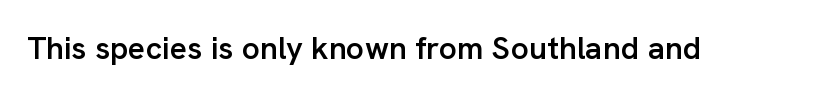
{"serif": "no", "italic": "no", "bold": "semi", "weight": "semibold", "width": "normal", "stroke_contrast": "low", "x_height": "medium", "monospaced": "no", "underline": "no", "letter_spacing": "normal", "letter_spacing_em": 0.0, "glyph_px": 32}
